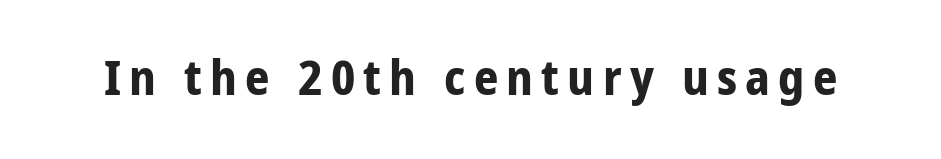
The image shows 48 px bold, condensed sans-serif type, upright; set not underlined; low stroke contrast and a large x-height.
